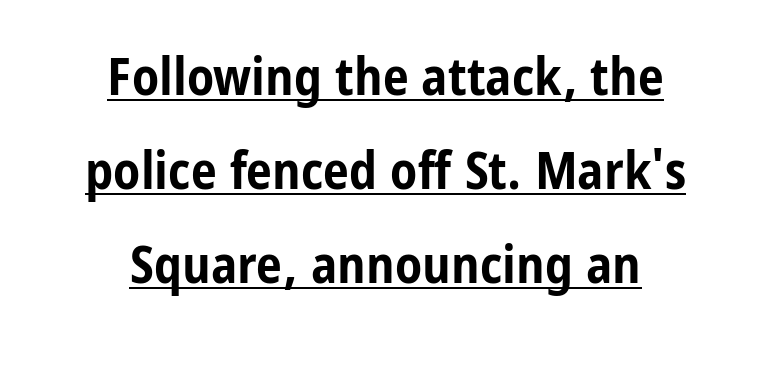
{"serif": "no", "italic": "no", "bold": "yes", "weight": "bold", "width": "condensed", "stroke_contrast": "low", "x_height": "medium", "monospaced": "no", "underline": "yes", "align": "center", "line_spacing_ratio": 1.81, "letter_spacing": "normal", "letter_spacing_em": 0.0, "glyph_px": 52}
